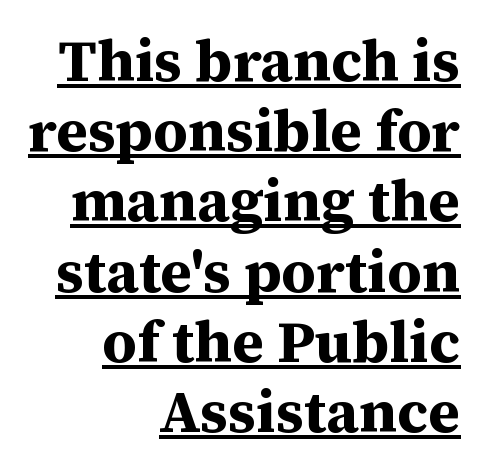
The image shows 59 px bold serif type, upright; set right-aligned, line spacing 1.19x, normal letter spacing, underlined; medium stroke contrast and a medium x-height.
